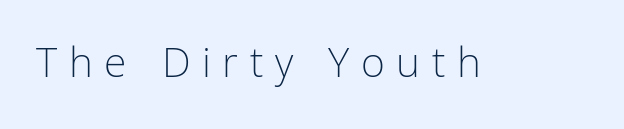
Q: Is the text bold? A: No.
Q: Is the text italic (slanted)? A: No, it is upright.
Q: Is the typeface a serif or a sans-serif typeface? A: Sans-serif.
Q: Is the text underlined? A: No.
Q: Is the spacing between letters normal or unusually wide? A: Unusually wide.
Q: Width (condensed, normal, or wide)? A: Condensed.
Q: Stroke contrast? A: Low.
Q: x-height? A: Medium.
Q: Monospaced? A: No.
